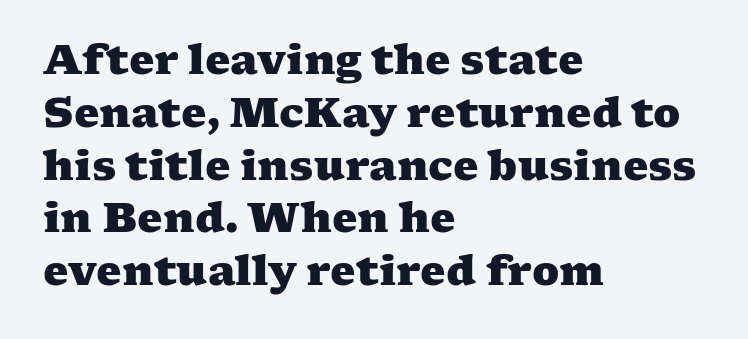
Its strokes are broad and dark, the hallmark of bold type. A typesetter would call this proportional, since set widths differ per character. Short note: letters normally spaced. The passage shown stacks its lines at a standard gap. The words here are not underlined.
